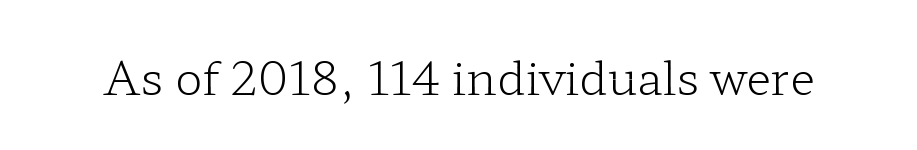
These lines were composed using upright roman letters. A bare baseline throughout the passage. Small tapered or slab feet sit at the stroke ends, so this counts as serif. The characters are drawn with everyday or finer stroke widths. Default kerning and tracking; the words read as compact shapes. The letters advance in unequal steps, a hallmark of proportional type.
